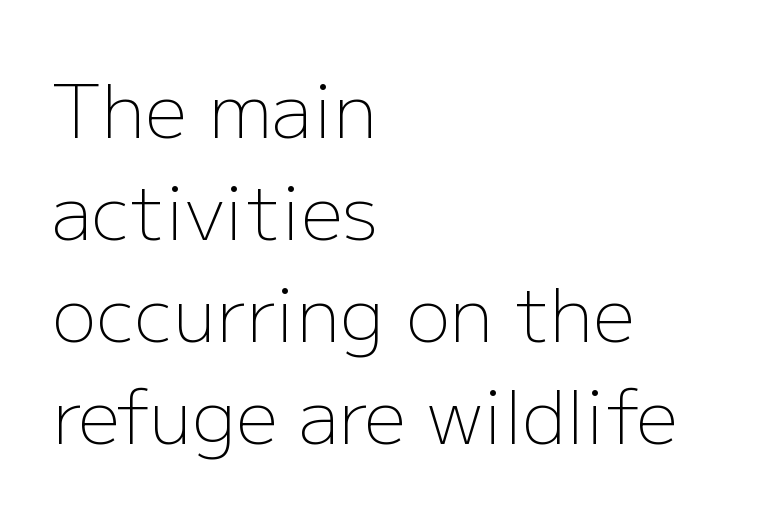
{"serif": "no", "italic": "no", "bold": "no", "weight": "light", "width": "normal", "stroke_contrast": "low", "x_height": "medium", "monospaced": "no", "underline": "no", "align": "left", "line_spacing": "normal", "line_spacing_ratio": 1.38, "letter_spacing": "normal", "letter_spacing_em": 0.0, "glyph_px": 74}
